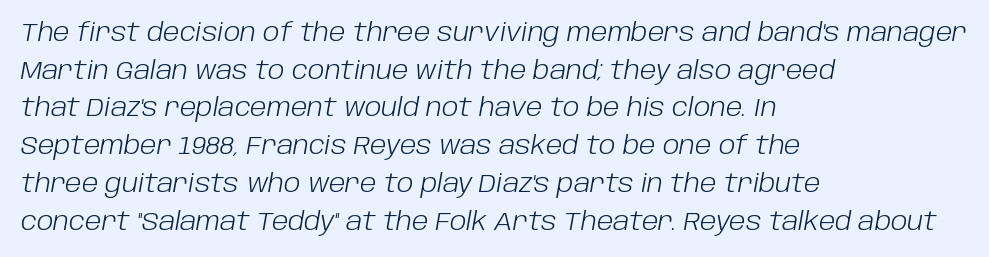
The image shows 25 px text type, italic (leaning right); set left-aligned, normal line spacing (1.51x), normal letter spacing, not underlined.
